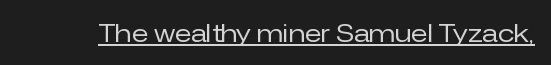
The letterforms sit at book weight or below. Posture: upright roman. Here the glyphs are tracked normally, forming tight word shapes. The words here are underlined.
